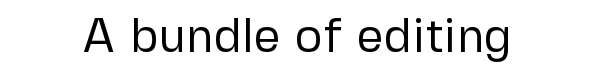
{"serif": "no", "italic": "no", "bold": "no", "weight": "regular", "width": "normal", "stroke_contrast": "low", "x_height": "medium", "monospaced": "no", "underline": "no", "letter_spacing": "normal", "letter_spacing_em": 0.0, "glyph_px": 48}
